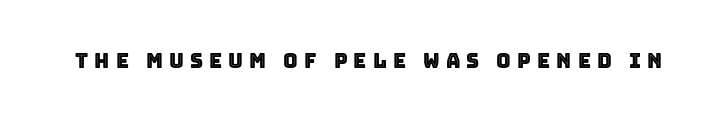
The image shows 20 px text type, upright; set unusually wide letter spacing (+0.31 em), not underlined.
